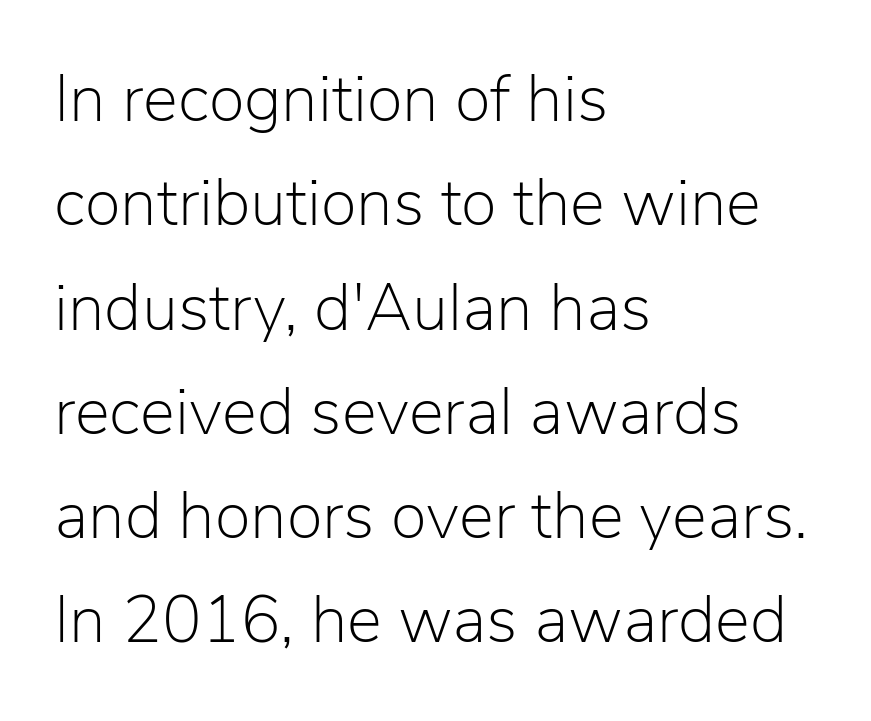
The image shows 66 px light sans-serif type, upright; set left-aligned, normal line spacing (1.58x), normal letter spacing, not underlined; low stroke contrast and a medium x-height.
